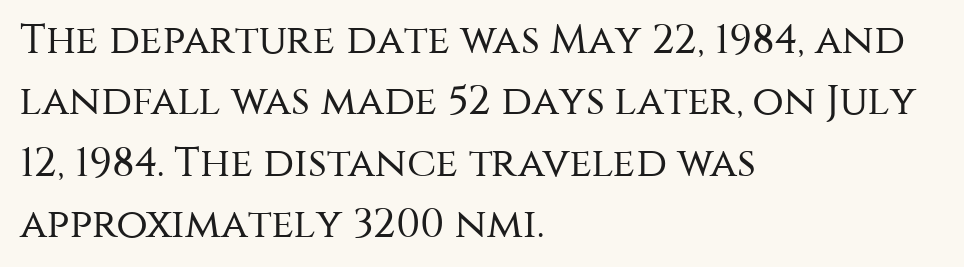
{"serif": "no", "italic": "no", "bold": "no", "weight": "regular", "width": "normal", "stroke_contrast": "medium", "x_height": "large", "monospaced": "no", "underline": "no", "align": "left", "line_spacing": "normal", "line_spacing_ratio": 1.5, "letter_spacing": "normal", "letter_spacing_em": 0.0, "glyph_px": 41}
